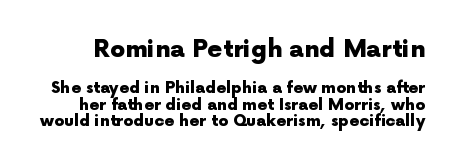
The image shows 24 px bold type, upright; set tight line spacing (1.01x), normal letter spacing, not underlined; the first (top) block is 1.5x larger.
